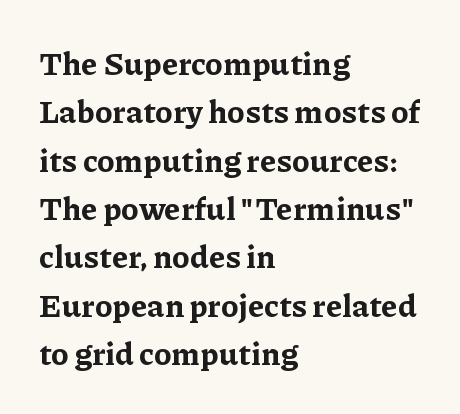
Ordinary non-slanted type is in use. Caption: standard tracking, unaltered. Line spacing here is normal. Plain, unruled lines of type. Is this a sans? No — the strokes have serifs.
